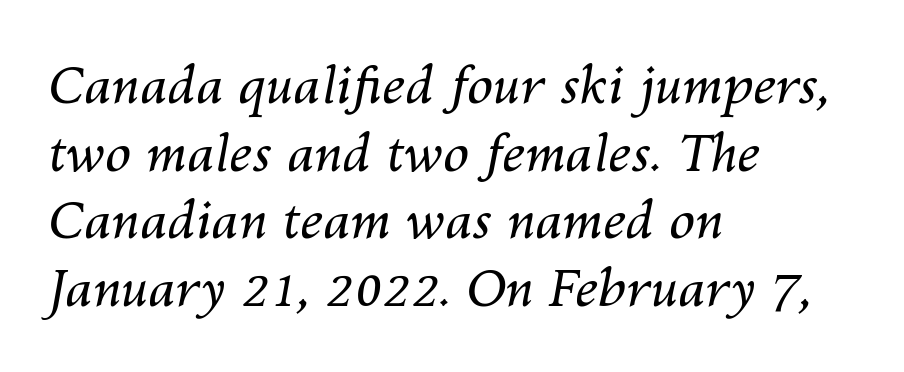
Q: Is the text bold? A: No.
Q: Is the text italic (slanted)? A: Yes, it leans right by about 10 degrees.
Q: Is the text underlined? A: No.
Q: How is the paragraph aligned? A: Left-aligned.
Q: Is the spacing between letters normal or unusually wide? A: Normal.
Q: Is the spacing between lines tight, normal or loose? A: Normal.
Q: Width (condensed, normal, or wide)? A: Normal.
Q: Stroke contrast? A: Medium.
Q: x-height? A: Medium.
Q: Monospaced? A: No.
